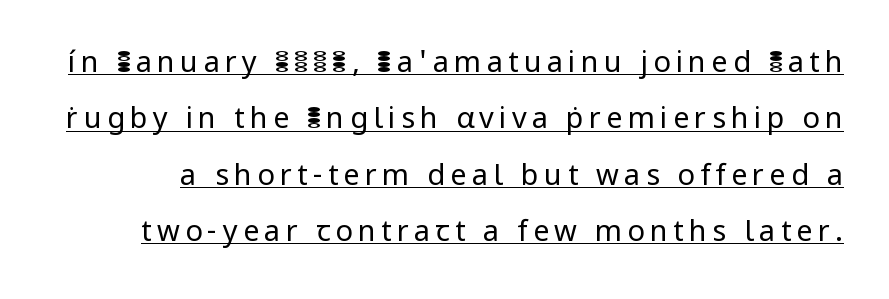
{"serif": "no", "italic": "no", "bold": "no", "weight": "regular", "width": "normal", "stroke_contrast": "low", "x_height": "medium", "monospaced": "no", "underline": "yes", "line_spacing": "loose", "line_spacing_ratio": 1.94, "glyph_px": 29}
